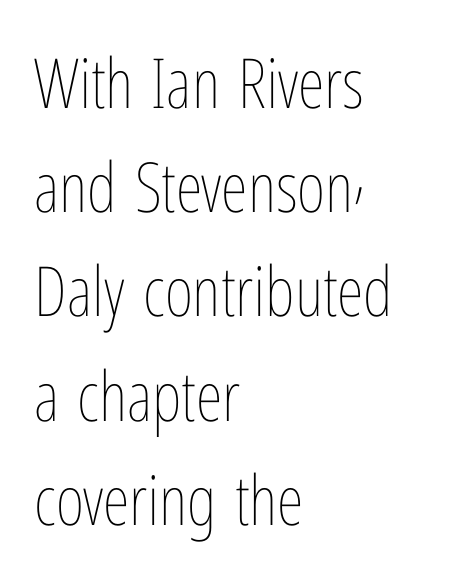
{"italic": "no", "bold": "no", "weight": "thin", "width": "condensed", "stroke_contrast": "low", "x_height": "medium", "monospaced": "no", "underline": "no", "align": "left", "line_spacing": "normal", "line_spacing_ratio": 1.51, "letter_spacing": "normal", "letter_spacing_em": 0.0, "glyph_px": 69}
